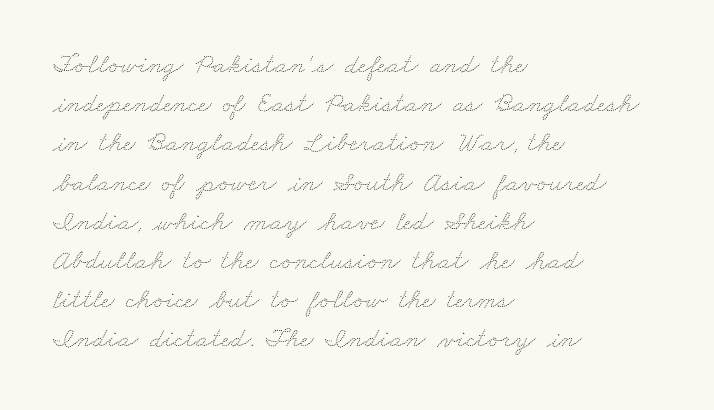
The image shows 28 px thin, wide type; set left-aligned, normal line spacing (1.4x), normal letter spacing, not underlined; medium stroke contrast and a small x-height.
